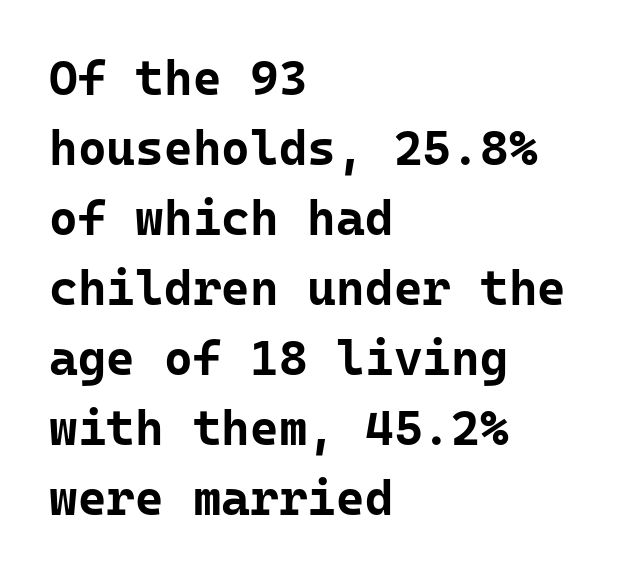
Q: Is the text bold? A: Yes.
Q: Is the text italic (slanted)? A: No, it is upright.
Q: Is the typeface a serif or a sans-serif typeface? A: Sans-serif.
Q: Is the text underlined? A: No.
Q: How is the paragraph aligned? A: Left-aligned.
Q: Is the spacing between letters normal or unusually wide? A: Normal.
Q: Is the spacing between lines tight, normal or loose? A: Normal.
Q: Width (condensed, normal, or wide)? A: Normal.
Q: Stroke contrast? A: Low.
Q: x-height? A: Medium.
Q: Monospaced? A: Yes.
